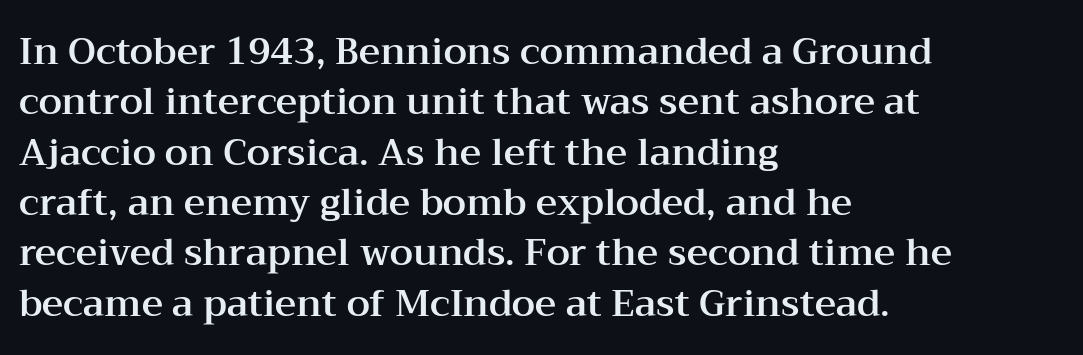
The image shows 37 px wide serif type, upright; set left-aligned, normal line spacing (1.36x), normal letter spacing, not underlined; medium stroke contrast and a medium x-height.
